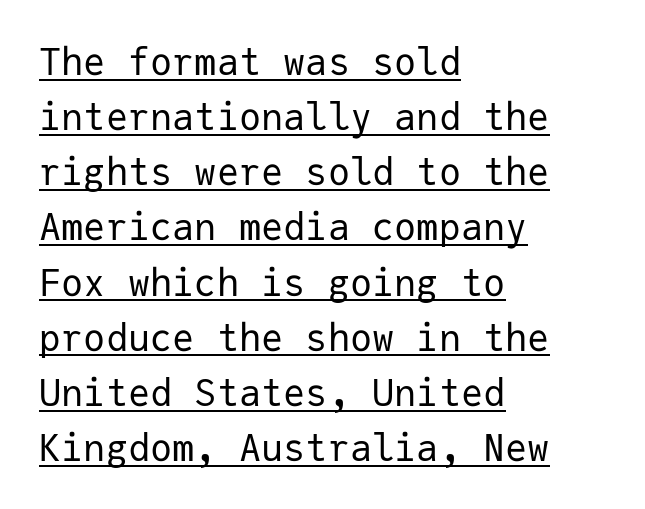
Q: Is the text bold? A: No.
Q: Is the text italic (slanted)? A: No, it is upright.
Q: Is the typeface a serif or a sans-serif typeface? A: Sans-serif.
Q: Is the text underlined? A: Yes.
Q: How is the paragraph aligned? A: Left-aligned.
Q: Is the spacing between letters normal or unusually wide? A: Normal.
Q: Is the spacing between lines tight, normal or loose? A: Normal.
Q: Width (condensed, normal, or wide)? A: Normal.
Q: Stroke contrast? A: Low.
Q: x-height? A: Medium.
Q: Monospaced? A: Yes.
